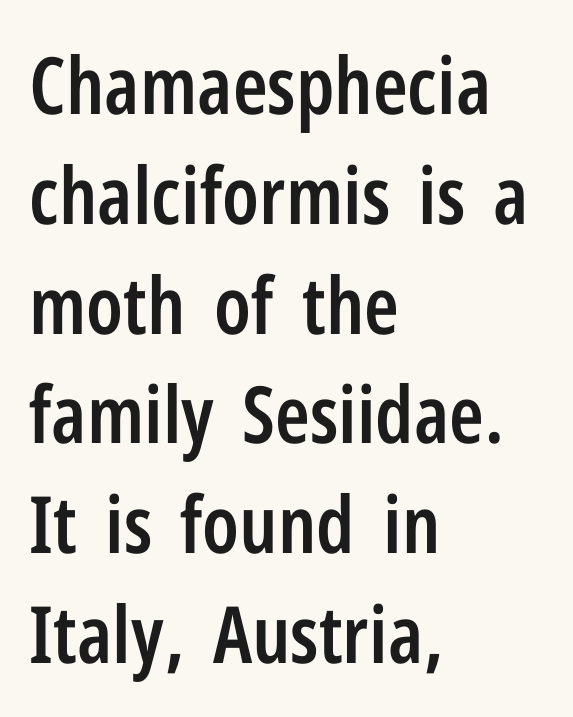
Look at the bottom of the vertical strokes: they stop flat, with no serifs. Nobody touched the tracking dial on this one. Note the varied advance widths — an 'i' is clearly narrower than an 'm'. Casual observation: everything's shoved over to the left.
